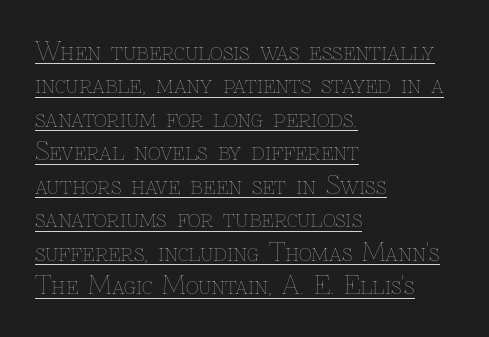
Q: Is the text bold? A: No.
Q: Is the text italic (slanted)? A: No, it is upright.
Q: Is the text underlined? A: Yes.
Q: How is the paragraph aligned? A: Left-aligned.
Q: Is the spacing between letters normal or unusually wide? A: Normal.
Q: Is the spacing between lines tight, normal or loose? A: Normal.
